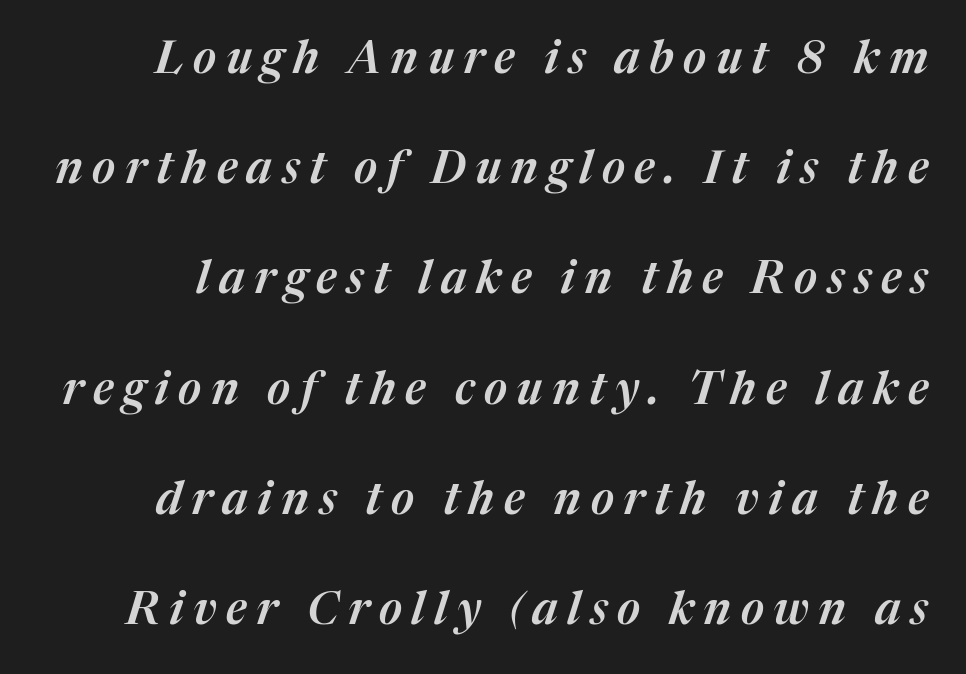
{"italic": "yes", "lean": "right", "slant_degrees": 17, "width": "normal", "stroke_contrast": "medium", "x_height": "medium", "monospaced": "no", "underline": "no", "line_spacing": "loose", "line_spacing_ratio": 2.45, "letter_spacing": "wide", "letter_spacing_em": 0.21, "glyph_px": 45}
